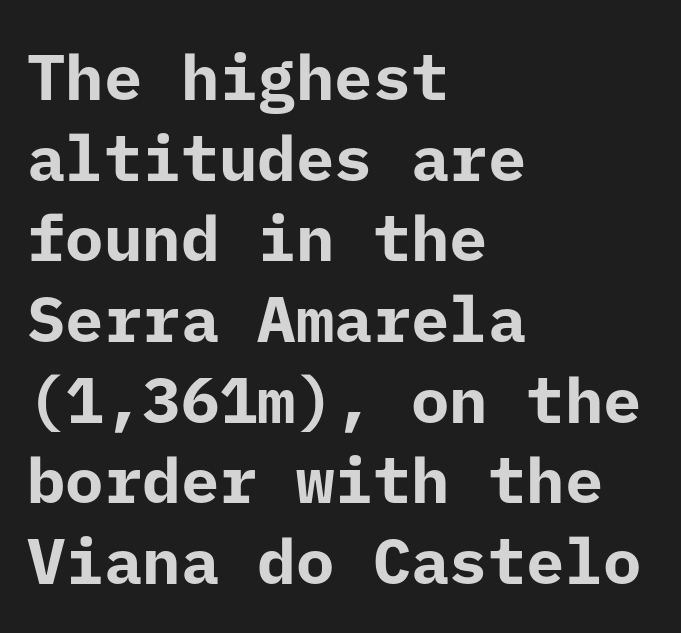
{"serif": "no", "italic": "no", "bold": "yes", "weight": "bold", "width": "normal", "stroke_contrast": "low", "x_height": "medium", "underline": "no", "align": "left", "line_spacing": "normal", "line_spacing_ratio": 1.26, "letter_spacing": "normal", "letter_spacing_em": 0.0, "glyph_px": 64}
